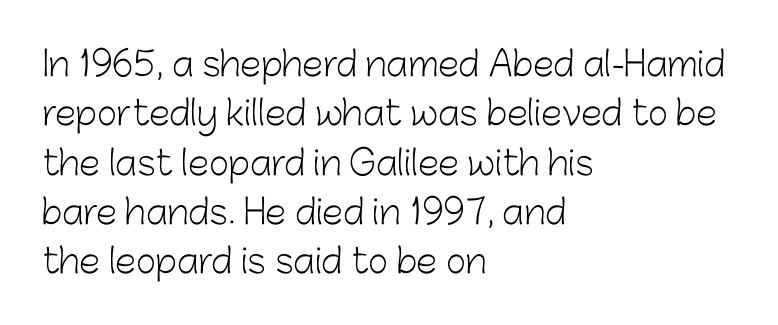
Q: Is the text bold? A: No.
Q: Is the text italic (slanted)? A: No, it is upright.
Q: Is the typeface a serif or a sans-serif typeface? A: Sans-serif.
Q: Is the text underlined? A: No.
Q: How is the paragraph aligned? A: Left-aligned.
Q: Is the spacing between letters normal or unusually wide? A: Normal.
Q: Is the spacing between lines tight, normal or loose? A: Normal.
Q: Width (condensed, normal, or wide)? A: Normal.
Q: Stroke contrast? A: Low.
Q: x-height? A: Medium.
Q: Monospaced? A: No.
